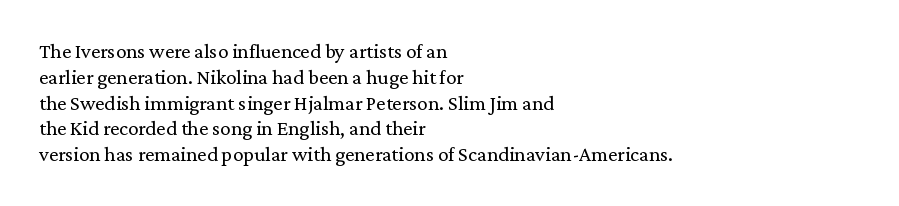
Visually the block forms a straight wall on the left and a jagged coastline on the right. This sample uses plain, unmodified letter spacing. The face looks like a standard text weight, possibly lighter. Check under the words: just untouched page. Does the lettering tilt? It doesn't — this is upright.
